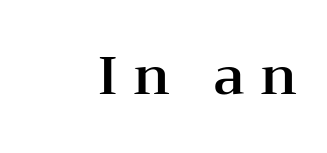
The strip under each line holds only bare page. Casual observation: everything's shoved over to the right. The type is letterspaced generously, with wide tracking. Here the designer chose a conventional face with non-uniform glyph widths. The font family rendered here belongs to the serif group. Nope, not italic — everything's standing straight.
